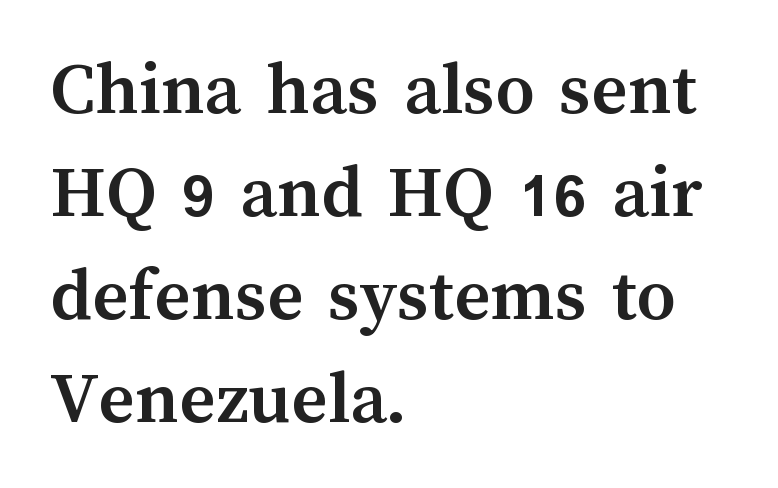
As a designer I'd log this as weight 700, bold. The paragraph shown leans on its left margin. What's the leading like? Ordinary, nothing unusual. What stands out about the letter spacing? Nothing — it is the standard amount. Type without underlining. Posture: vertical.
